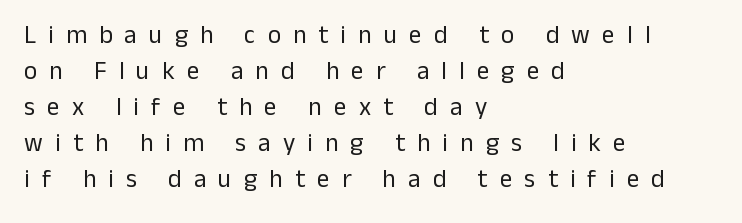
{"italic": "no", "bold": "no", "underline": "no", "align": "left", "line_spacing": "normal", "line_spacing_ratio": 1.44, "letter_spacing": "wide", "letter_spacing_em": 0.49, "glyph_px": 25}
